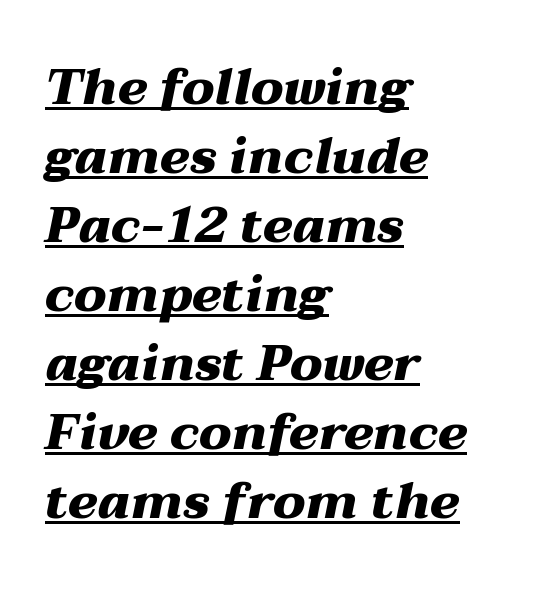
Each line of the rendering has a horizontal stroke beneath the glyphs. Thick stems and heavy bowls — unmistakably bold. Observe the lean: these are italic letterforms. Does the leading feel generous? No, just average. The passage shown is typed in a proportional face where columns would drift.
